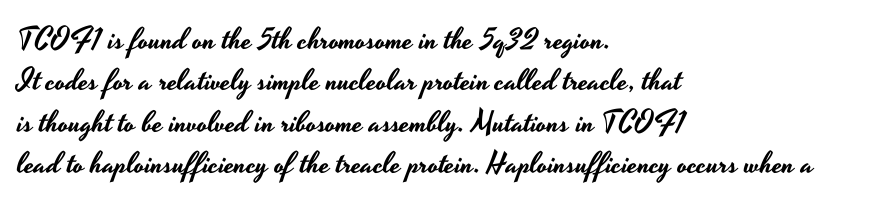
Left-aligned paragraph, ragged on the right. The text was rendered using a sans face with plain stroke endings. Whoever set this chose a conventional vertical rhythm. Just letters on the line, the space beneath them empty. Compared with typical body copy, the letter spacing here is the same.
